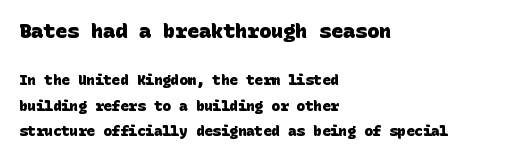
{"bold": "yes", "underline": "no", "align": "left", "line_spacing_ratio": 1.81, "letter_spacing": "normal", "letter_spacing_em": 0.0, "larger_block": "first", "size_ratio": 1.43, "glyph_px": 20}
